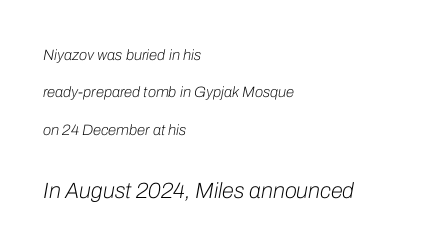
Would a proofreader flag this as italicized? Yes. Compared with a centered layout, this one pins lines to the left instead. Vertical stems look standard width or narrower in stroke. Quick note: underline off. In terms of letterspacing, this is plain default setting.
